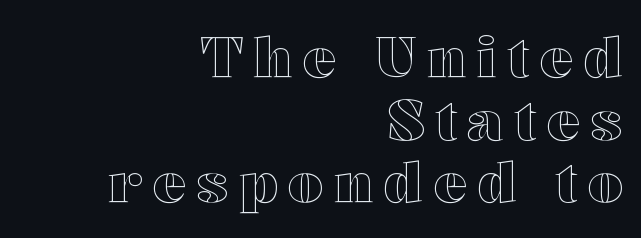
Q: Is the text italic (slanted)? A: No, it is upright.
Q: Is the text underlined? A: No.
Q: How is the paragraph aligned? A: Right-aligned.
Q: Is the spacing between lines tight, normal or loose? A: Tight.
Q: Width (condensed, normal, or wide)? A: Wide.
Q: x-height? A: Medium.
Q: Monospaced? A: No.
